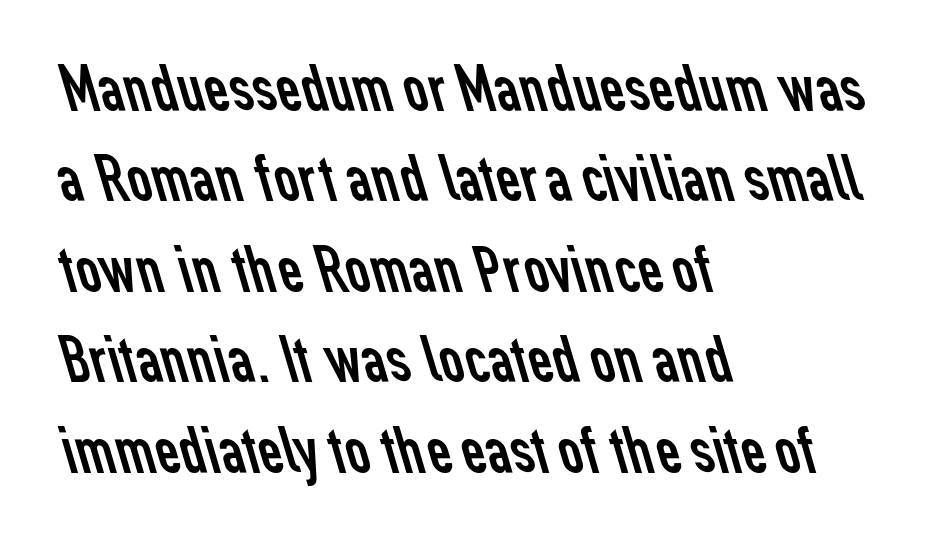
Think standard paragraph weight, or any step lighter than that. Regarding leading, the lines here are spaced in the standard way. Compared with a centered layout, this one pins lines to the left instead. Tracking value appears to be zero — textbook default spacing.
